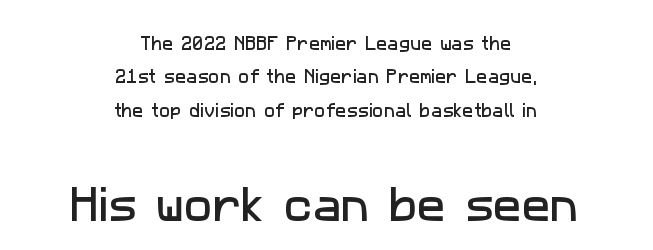
{"serif": "no", "width": "normal", "stroke_contrast": "low", "x_height": "medium", "monospaced": "no", "underline": "no", "align": "center", "line_spacing": "loose", "line_spacing_ratio": 2.23, "letter_spacing": "normal", "letter_spacing_em": 0.0, "larger_block": "second", "size_ratio": 2.53, "glyph_px": 38}
